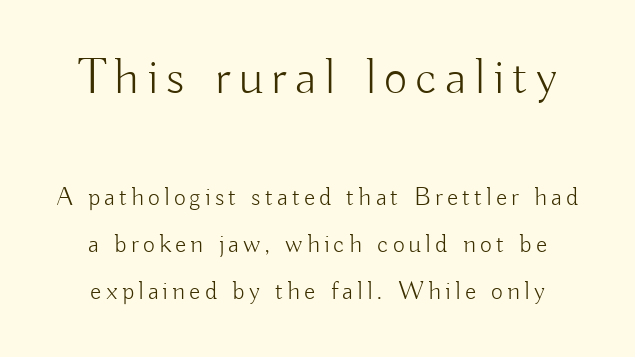
The image shows 51 px light sans-serif type, upright; set centered, line spacing 1.82x, not underlined; the first (top) block is 1.96x larger; low stroke contrast and a small x-height.
